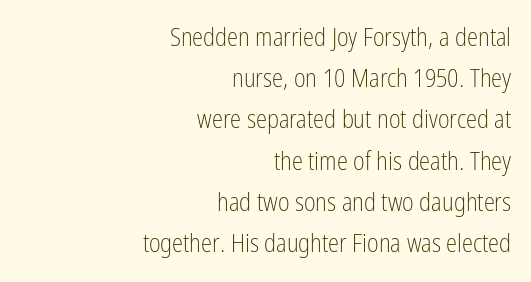
The image shows 25 px text type, upright; set right-aligned, normal line spacing (1.65x), normal letter spacing, not underlined.
